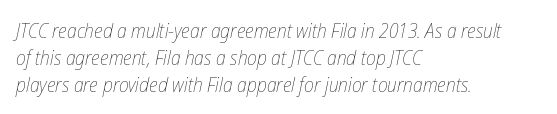
Q: Is the text bold? A: No.
Q: Is the text italic (slanted)? A: Yes, it leans right by about 12 degrees.
Q: Is the text underlined? A: No.
Q: How is the paragraph aligned? A: Left-aligned.
Q: Is the spacing between letters normal or unusually wide? A: Normal.
Q: Is the spacing between lines tight, normal or loose? A: Normal.
